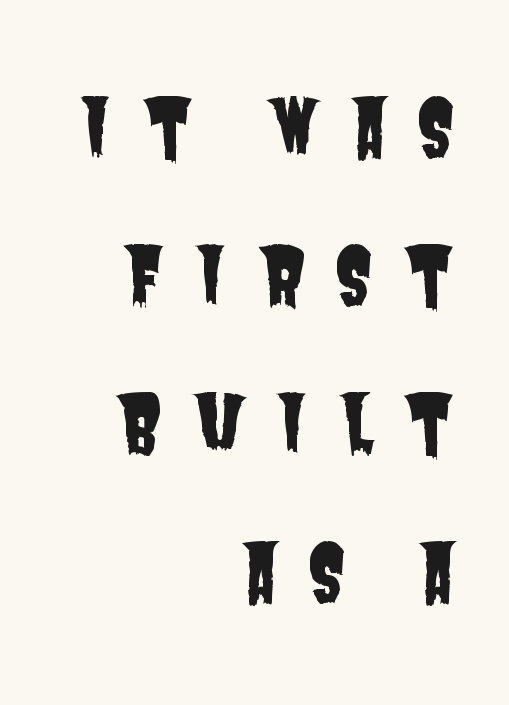
Q: Is the typeface a serif or a sans-serif typeface? A: Sans-serif.
Q: Is the text underlined? A: No.
Q: How is the paragraph aligned? A: Right-aligned.
Q: Is the spacing between letters normal or unusually wide? A: Unusually wide.
Q: Is the spacing between lines tight, normal or loose? A: Loose.
Q: Width (condensed, normal, or wide)? A: Condensed.
Q: Stroke contrast? A: Low.
Q: x-height? A: Large.
Q: Monospaced? A: No.
